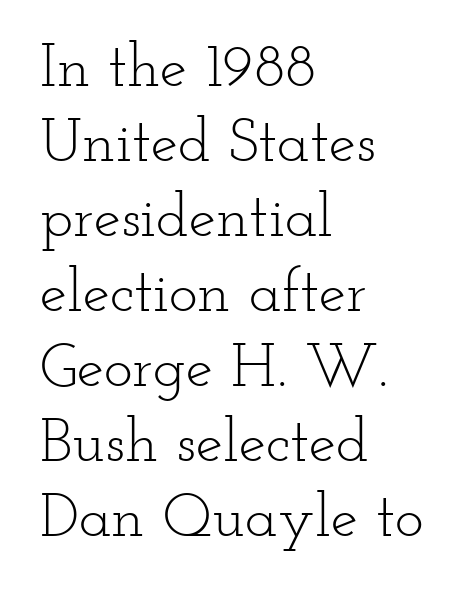
Q: Is the text bold? A: No.
Q: Is the text italic (slanted)? A: No, it is upright.
Q: Is the typeface a serif or a sans-serif typeface? A: Serif.
Q: Is the text underlined? A: No.
Q: How is the paragraph aligned? A: Left-aligned.
Q: Is the spacing between letters normal or unusually wide? A: Normal.
Q: Width (condensed, normal, or wide)? A: Wide.
Q: Stroke contrast? A: Low.
Q: x-height? A: Small.
Q: Monospaced? A: No.
